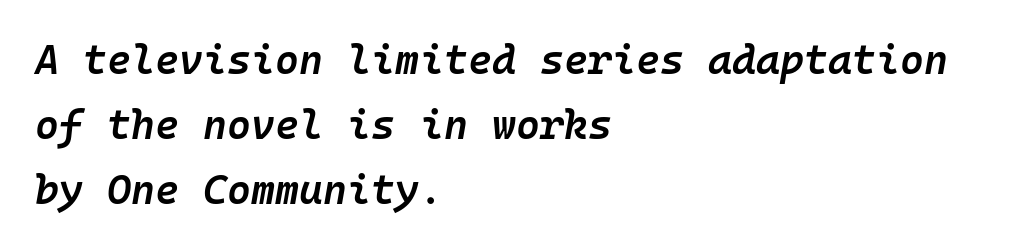
Q: Is the text bold? A: Semi-bold.
Q: Is the text italic (slanted)? A: Yes, it leans right by about 10 degrees.
Q: Is the text underlined? A: No.
Q: How is the paragraph aligned? A: Left-aligned.
Q: Is the spacing between letters normal or unusually wide? A: Normal.
Q: Is the spacing between lines tight, normal or loose? A: Normal.
Q: Width (condensed, normal, or wide)? A: Normal.
Q: Stroke contrast? A: Low.
Q: x-height? A: Medium.
Q: Monospaced? A: Yes.
